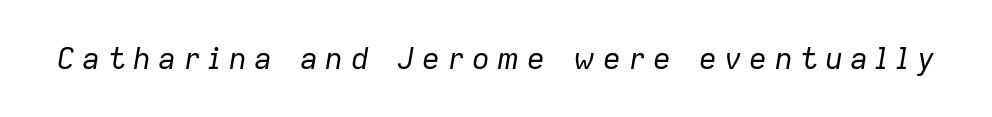
{"italic": "yes", "lean": "right", "slant_degrees": 9, "bold": "no", "weight": "regular", "width": "normal", "stroke_contrast": "low", "x_height": "medium", "monospaced": "no", "underline": "no", "letter_spacing": "wide", "letter_spacing_em": 0.24, "glyph_px": 30}
